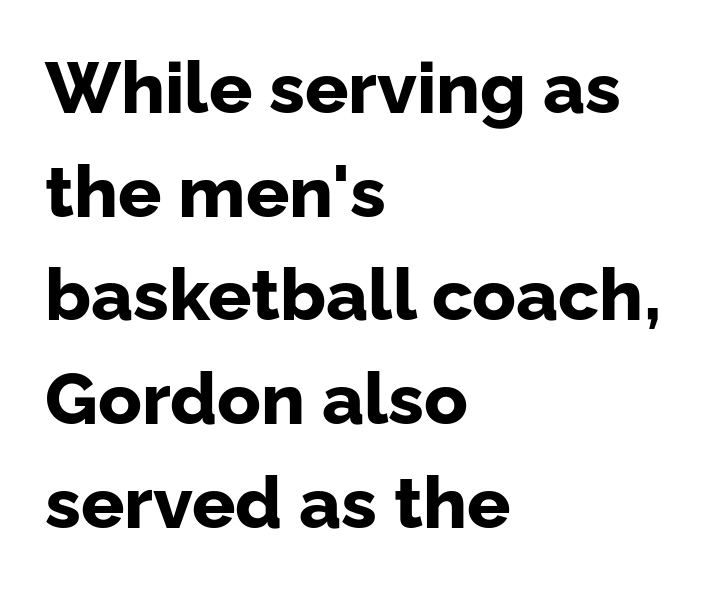
Q: Is the text bold? A: Yes.
Q: Is the text italic (slanted)? A: No, it is upright.
Q: Is the typeface a serif or a sans-serif typeface? A: Sans-serif.
Q: Is the text underlined? A: No.
Q: How is the paragraph aligned? A: Left-aligned.
Q: Is the spacing between letters normal or unusually wide? A: Normal.
Q: Is the spacing between lines tight, normal or loose? A: Normal.
Q: Width (condensed, normal, or wide)? A: Normal.
Q: Stroke contrast? A: Low.
Q: x-height? A: Medium.
Q: Monospaced? A: No.
